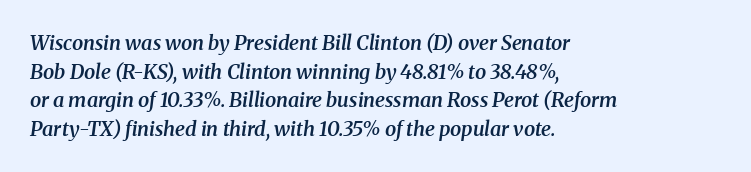
The leading is moderate, giving the passage an even texture. The paragraph shown leans on its left margin. Is the type slanted? Yes — the strokes lean at a clear angle. These lines carry some extra weight — a demibold, not a full bold. Short note: letters normally spaced.
